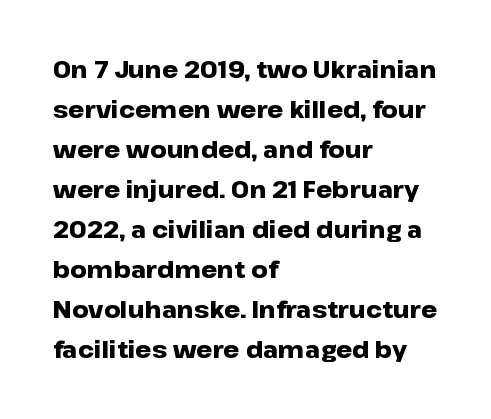
Plenty of ink on the page — the face is bold. Unmarked baselines from the first word to the last. The font's upright variant was chosen for this text. Look at the tracking — it's just the regular setting, nothing added.
